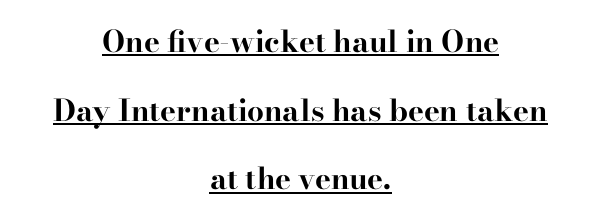
The image shows 30 px bold, wide serif type, upright; set centered, loose line spacing (2.29x), normal letter spacing, underlined; high stroke contrast and a small x-height.
